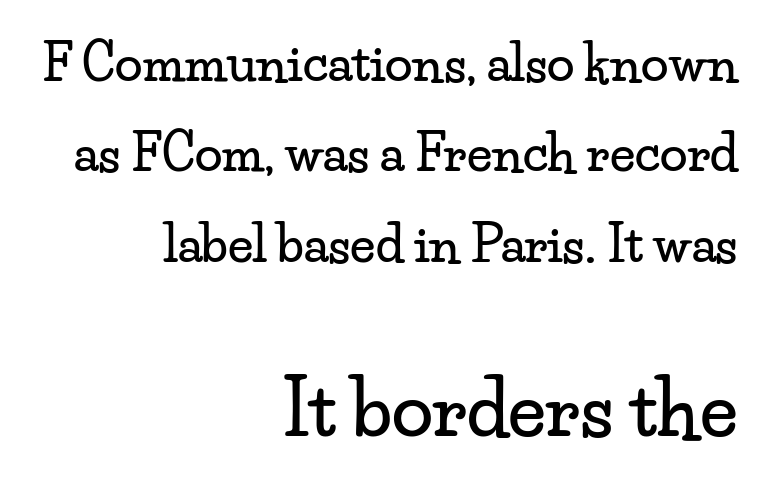
Q: Is the text italic (slanted)? A: No, it is upright.
Q: Is the typeface a serif or a sans-serif typeface? A: Serif.
Q: Is the text underlined? A: No.
Q: How is the paragraph aligned? A: Right-aligned.
Q: Is the spacing between letters normal or unusually wide? A: Normal.
Q: Which block of text is set in a larger size, the first (top) or the second (bottom)? A: The second (bottom) one.
Q: Width (condensed, normal, or wide)? A: Wide.
Q: Stroke contrast? A: Low.
Q: x-height? A: Small.
Q: Monospaced? A: No.
